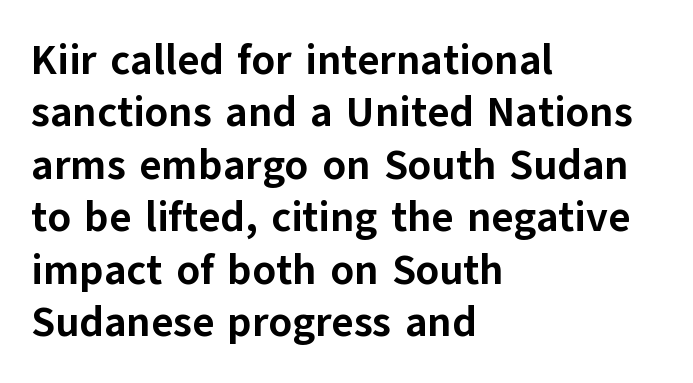
Q: Is the text bold? A: Yes.
Q: Is the text italic (slanted)? A: No, it is upright.
Q: Is the typeface a serif or a sans-serif typeface? A: Sans-serif.
Q: Is the text underlined? A: No.
Q: How is the paragraph aligned? A: Left-aligned.
Q: Is the spacing between letters normal or unusually wide? A: Normal.
Q: Is the spacing between lines tight, normal or loose? A: Normal.
Q: Width (condensed, normal, or wide)? A: Normal.
Q: Stroke contrast? A: Low.
Q: x-height? A: Medium.
Q: Monospaced? A: No.
